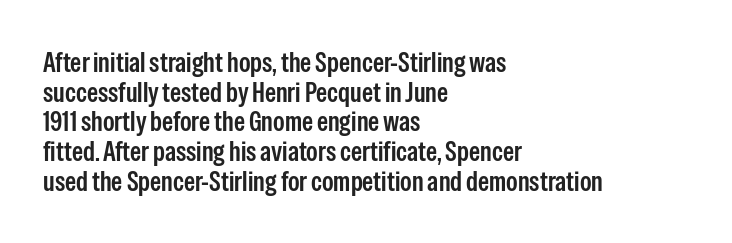
Students, this is semibold: more ink than regular, less than bold. This sample has the flowing, uneven cadence of proportional lettering. No extra tracking has been applied to these lines. If you drew a ruler down the left edge, every line would touch it. The designer went with a sans here, leaving each stem footless.
